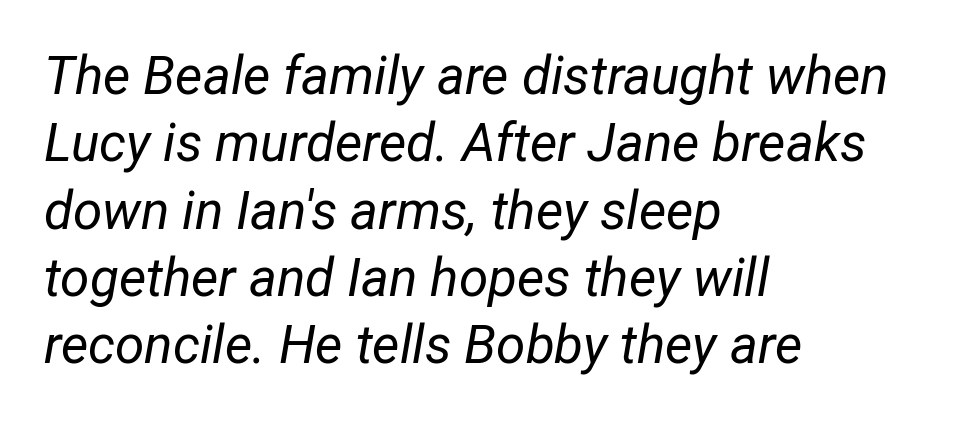
The image shows 53 px regular-weight, condensed type, italic (leaning right); set left-aligned, normal line spacing (1.27x), normal letter spacing, not underlined; low stroke contrast and a medium x-height.
